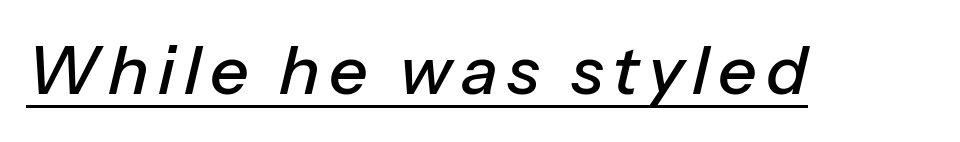
The string is rendered with underlining switched on. Is this a fixed-width face? No — the glyphs have proportional, varying widths. Every character sits at an angle, as italics do.
